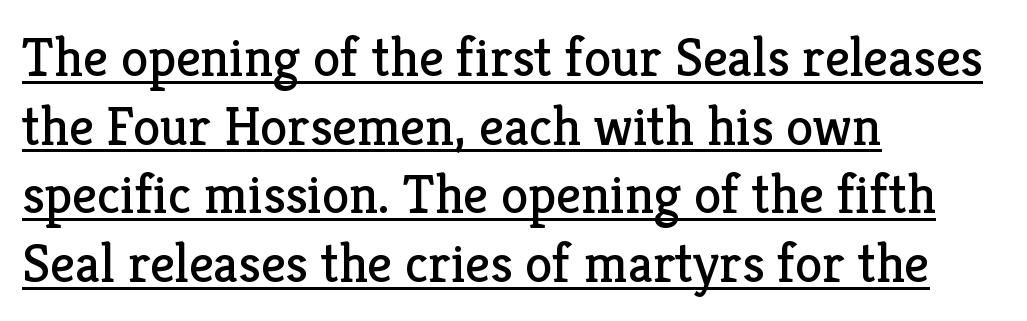
Q: Is the text bold? A: No.
Q: Is the text italic (slanted)? A: No, it is upright.
Q: Is the typeface a serif or a sans-serif typeface? A: Serif.
Q: Is the text underlined? A: Yes.
Q: How is the paragraph aligned? A: Left-aligned.
Q: Is the spacing between letters normal or unusually wide? A: Normal.
Q: Is the spacing between lines tight, normal or loose? A: Normal.
Q: Width (condensed, normal, or wide)? A: Normal.
Q: Stroke contrast? A: Low.
Q: x-height? A: Medium.
Q: Monospaced? A: No.
